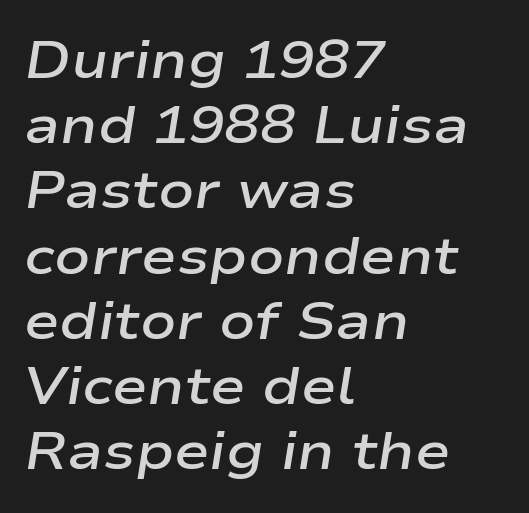
The letters advance in unequal steps, a hallmark of proportional type. The whole block is typeset with a tilt. The letterforms sit shoulder to shoulder at normal distance. Stems and bowls a touch heavier than normal — semibold.
